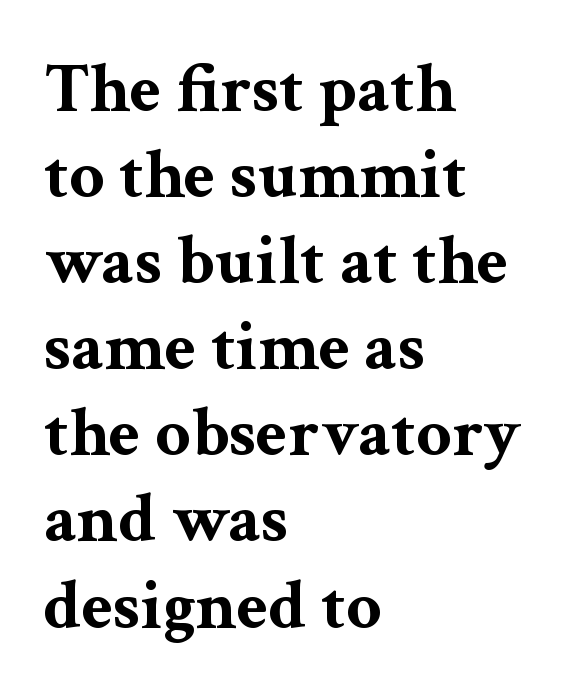
Lines of text with bare space underneath. In terms of weight, the rendering is a true, heavy bold. If you drew a ruler down the left edge, every line would touch it. Do the characters align in a grid? No, the font is proportional.
